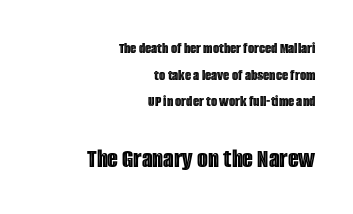
Each line ends at the same right margin while the left side varies. This sample uses an upright cut, with every glyph sitting square on the baseline. Has an underline been added? It has not. Varying glyph widths throughout — classic text-font behaviour. The rendering enlarges the type as you move from the upper chunk to the lower.
